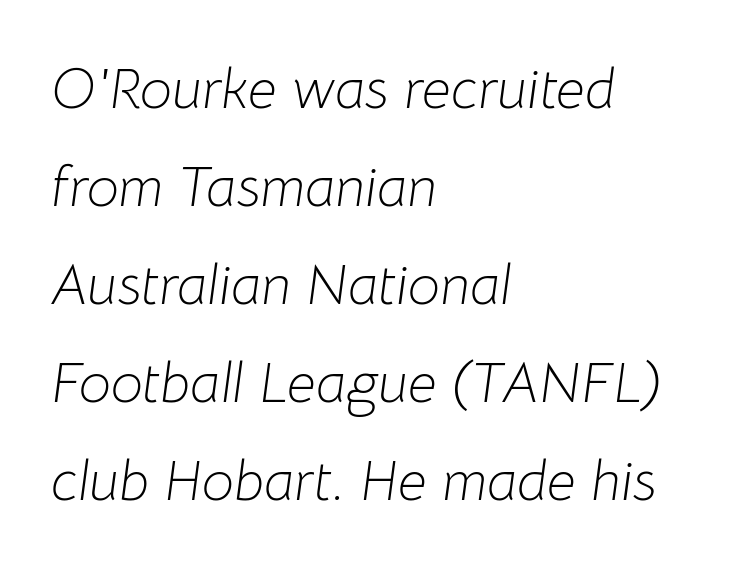
{"italic": "yes", "lean": "right", "slant_degrees": 8, "bold": "no", "weight": "light", "width": "normal", "stroke_contrast": "low", "x_height": "medium", "monospaced": "no", "underline": "no", "align": "left", "line_spacing_ratio": 1.72, "letter_spacing": "normal", "letter_spacing_em": 0.0, "glyph_px": 57}
